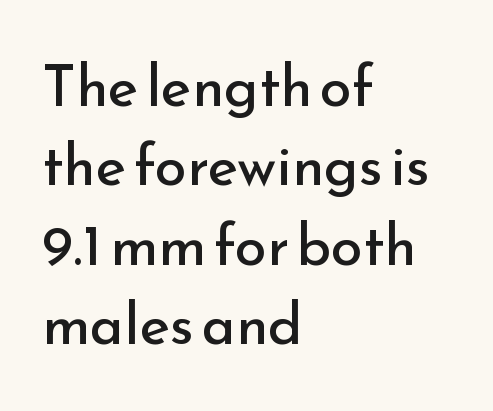
{"serif": "no", "italic": "no", "bold": "no", "weight": "regular", "width": "normal", "stroke_contrast": "low", "x_height": "small", "monospaced": "no", "underline": "no", "align": "left", "line_spacing": "normal", "line_spacing_ratio": 1.37, "letter_spacing": "normal", "letter_spacing_em": 0.0, "glyph_px": 58}
